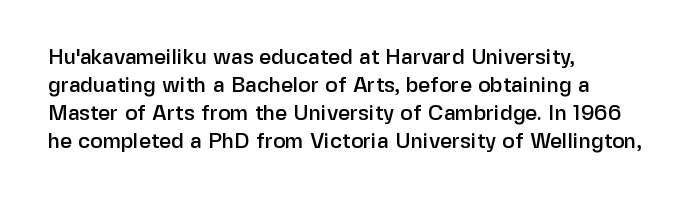
Teacher's note: observe the even left margin — that is flush-left alignment. No italicization has been applied; the sample stays upright. Clear beneath every line of the passage. Honestly, the letter spacing is just normal — you wouldn't notice it. A typesetter would call this leading conventional body-copy spacing.
